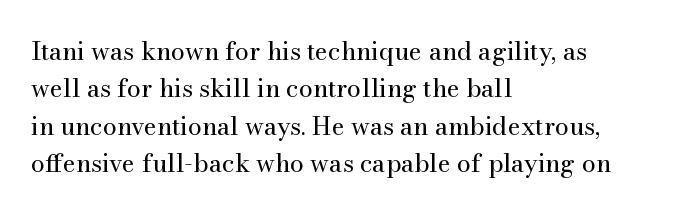
The image shows 25 px text type, upright; set left-aligned, normal line spacing (1.5x), normal letter spacing, not underlined.
